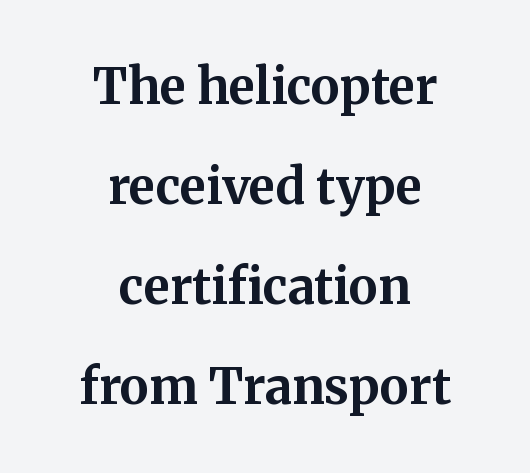
{"serif": "yes", "italic": "no", "bold": "yes", "weight": "bold", "width": "normal", "stroke_contrast": "medium", "x_height": "medium", "monospaced": "no", "underline": "no", "align": "center", "line_spacing": "loose", "line_spacing_ratio": 2.04, "letter_spacing": "normal", "letter_spacing_em": 0.0, "glyph_px": 49}
